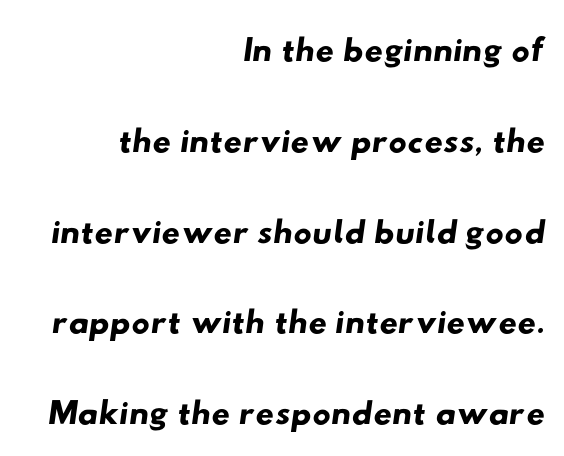
The face used here is a sans, in the tradition of grotesques and geometrics. A student would call this right alignment; a typographer would say flush right, rag left. Descenders hang freely into open space. You could not count columns in this text — the font is proportionally spaced. The passage shown has conventional tracking throughout.
